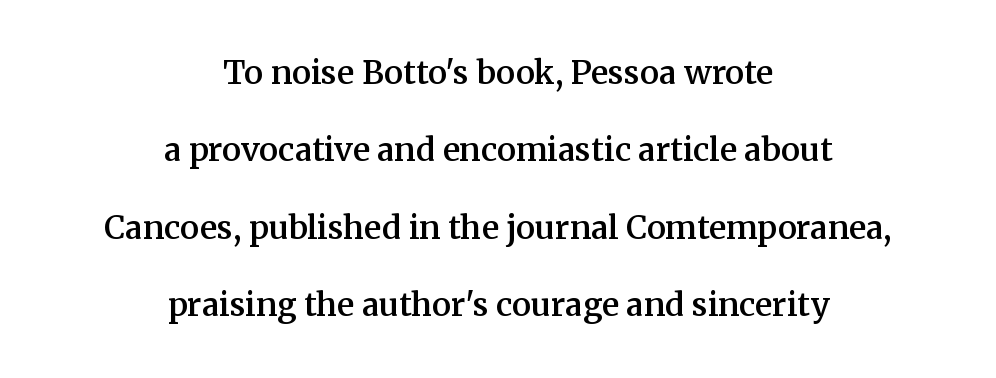
Q: Is the text bold? A: Semi-bold.
Q: Is the text italic (slanted)? A: No, it is upright.
Q: Is the typeface a serif or a sans-serif typeface? A: Serif.
Q: Is the text underlined? A: No.
Q: How is the paragraph aligned? A: Centered.
Q: Is the spacing between letters normal or unusually wide? A: Normal.
Q: Is the spacing between lines tight, normal or loose? A: Loose.
Q: Width (condensed, normal, or wide)? A: Normal.
Q: Stroke contrast? A: Medium.
Q: x-height? A: Medium.
Q: Monospaced? A: No.
